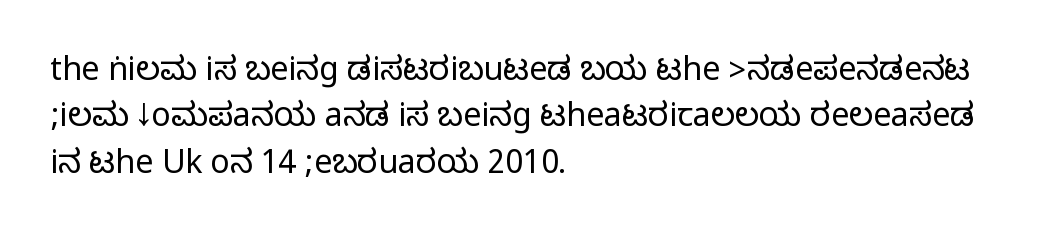
Q: Is the text italic (slanted)? A: No, it is upright.
Q: Is the typeface a serif or a sans-serif typeface? A: Sans-serif.
Q: Is the text underlined? A: No.
Q: How is the paragraph aligned? A: Left-aligned.
Q: Is the spacing between letters normal or unusually wide? A: Normal.
Q: Is the spacing between lines tight, normal or loose? A: Normal.
Q: Width (condensed, normal, or wide)? A: Condensed.
Q: Stroke contrast? A: Medium.
Q: Monospaced? A: No.
